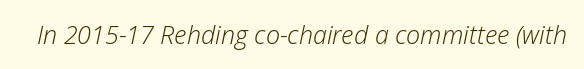
The image shows 25 px text type, italic (leaning right); set normal letter spacing, not underlined.
